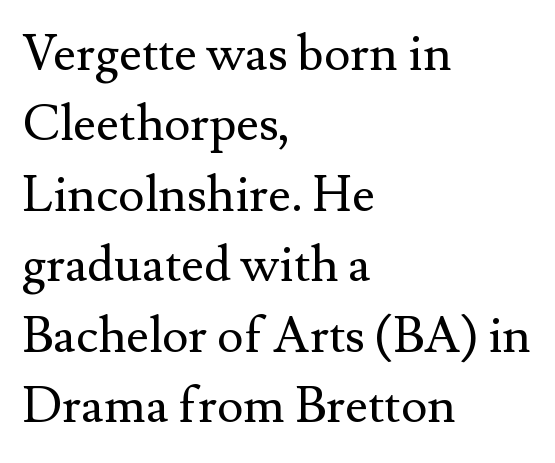
{"serif": "yes", "italic": "no", "bold": "no", "weight": "regular", "width": "normal", "stroke_contrast": "medium", "x_height": "small", "monospaced": "no", "underline": "no", "align": "left", "line_spacing": "normal", "line_spacing_ratio": 1.41, "letter_spacing": "normal", "letter_spacing_em": 0.0, "glyph_px": 50}
